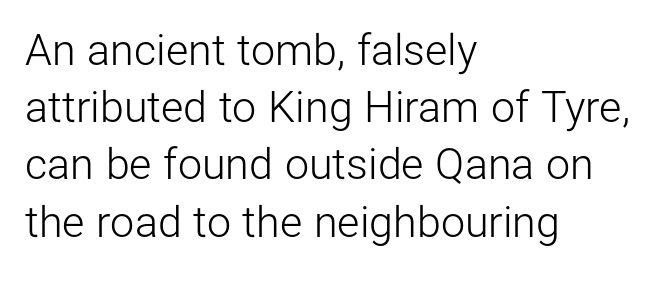
The image shows 43 px light sans-serif type, upright; set left-aligned, normal line spacing (1.33x), normal letter spacing, not underlined; low stroke contrast and a medium x-height.
